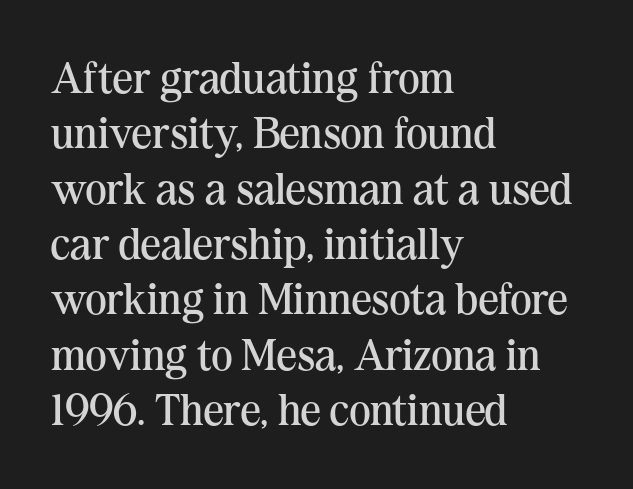
The type is set solid horizontally, with unmodified tracking. Serif or sans? Serif — the stroke terminals have little feet. The zone under the glyphs is completely vacant. Think of a printed novel: that variable character pitch is what you see here.
